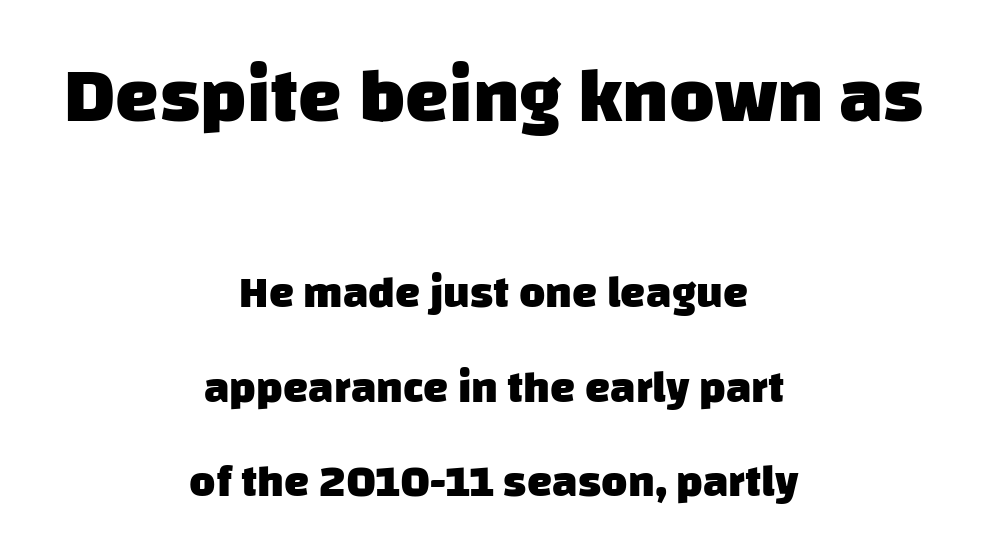
{"serif": "no", "bold": "yes", "weight": "heavy", "width": "normal", "stroke_contrast": "low", "x_height": "large", "monospaced": "no", "underline": "no", "align": "center", "line_spacing": "loose", "line_spacing_ratio": 2.1, "letter_spacing": "normal", "letter_spacing_em": 0.0, "larger_block": "first", "size_ratio": 1.73, "glyph_px": 78}
